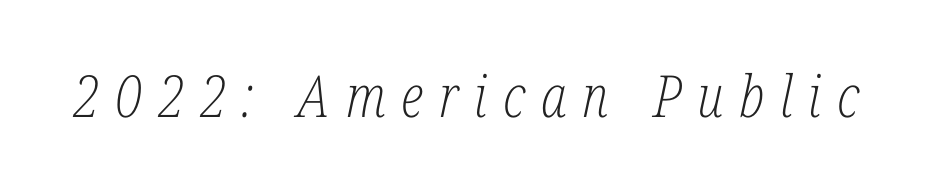
The image shows 58 px light, condensed serif type, italic (leaning right); set unusually wide letter spacing (+0.27 em), not underlined; low stroke contrast and a medium x-height.
